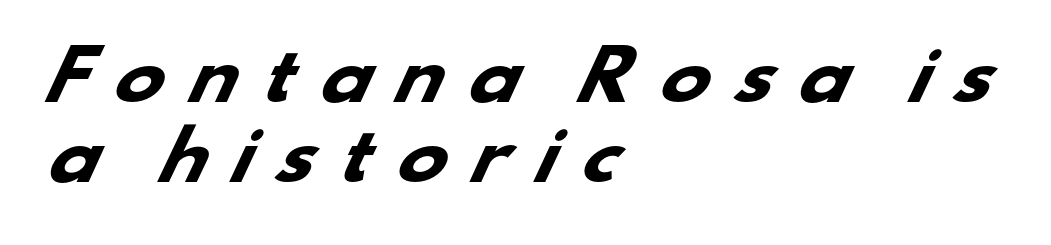
Only glyphs here, with clear space below each row. Nothing sits at the stroke ends, so this counts as sans-serif. The letters advance in unequal steps, a hallmark of proportional type. Words appear elongated and porous because spacing is wide. The passage is arranged the way most books set body copy — flush left.
